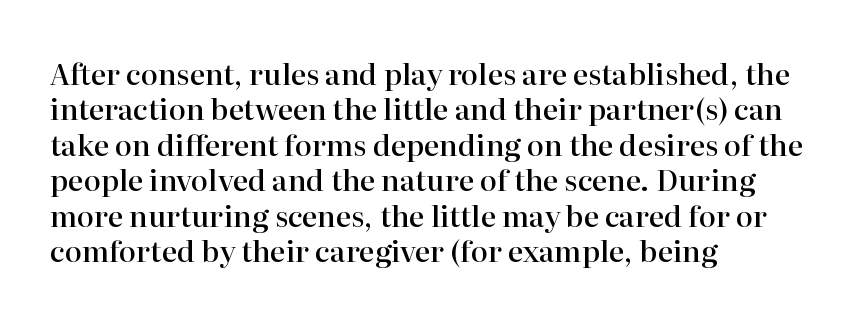
The image shows 29 px semibold serif type, upright; set left-aligned, line spacing 1.22x, normal letter spacing, not underlined; high stroke contrast and a medium x-height.
